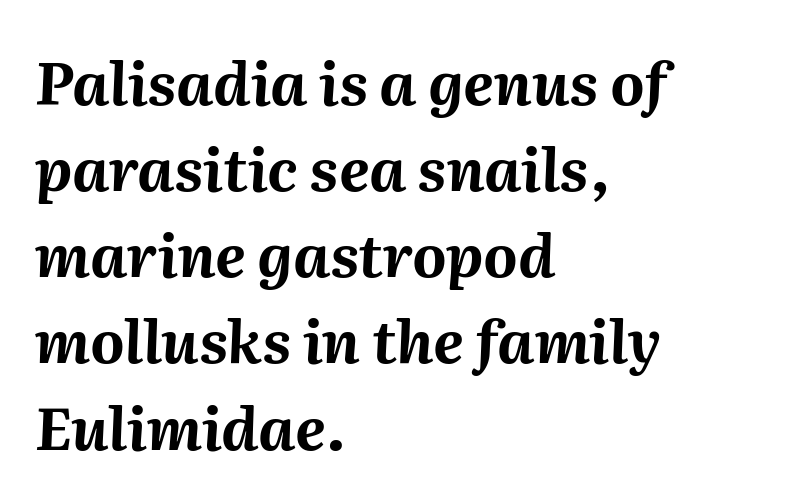
Q: Is the text bold? A: Yes.
Q: Is the text italic (slanted)? A: Yes, it leans right by about 2 degrees.
Q: Is the text underlined? A: No.
Q: How is the paragraph aligned? A: Left-aligned.
Q: Is the spacing between letters normal or unusually wide? A: Normal.
Q: Is the spacing between lines tight, normal or loose? A: Normal.
Q: Width (condensed, normal, or wide)? A: Normal.
Q: Stroke contrast? A: Medium.
Q: x-height? A: Medium.
Q: Monospaced? A: No.
